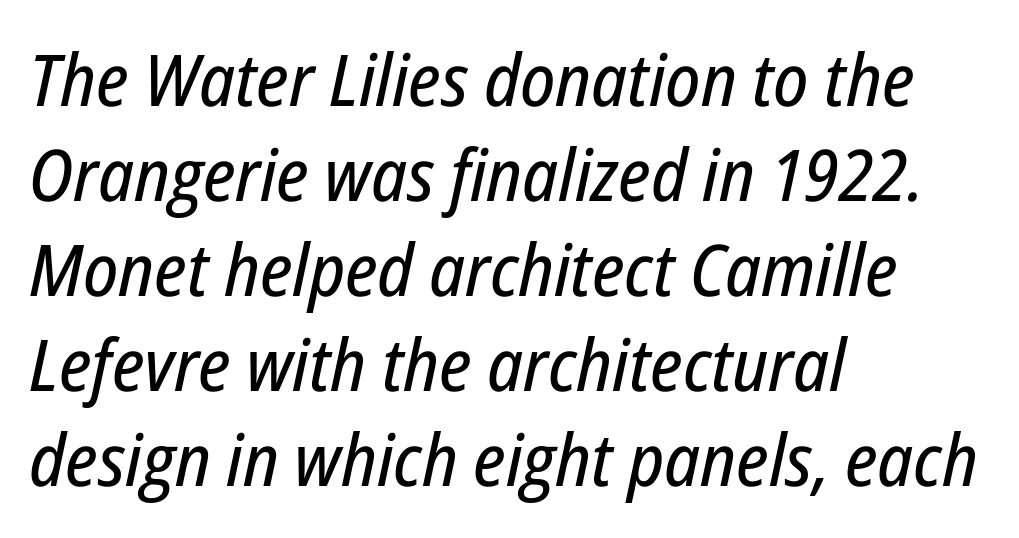
The typography opts for an oblique posture over an upright one. These lines sit exactly where default settings would place them. Spacing verdict: proportional, widths tailored to each character. Every row of glyphs begins at an identical x-position on the left. Short note: letters normally spaced. Glance below the letters and you will spot only blank space.
